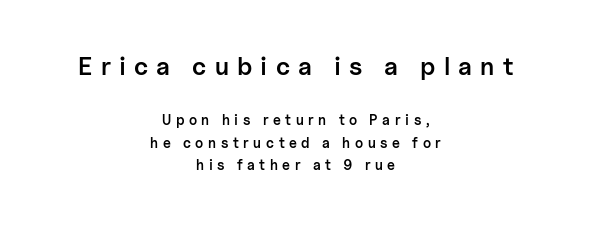
Q: Is the text bold? A: Semi-bold.
Q: Is the text italic (slanted)? A: No, it is upright.
Q: Is the text underlined? A: No.
Q: How is the paragraph aligned? A: Centered.
Q: Is the spacing between letters normal or unusually wide? A: Unusually wide.
Q: Is the spacing between lines tight, normal or loose? A: Normal.
Q: Which block of text is set in a larger size, the first (top) or the second (bottom)? A: The first (top) one.
